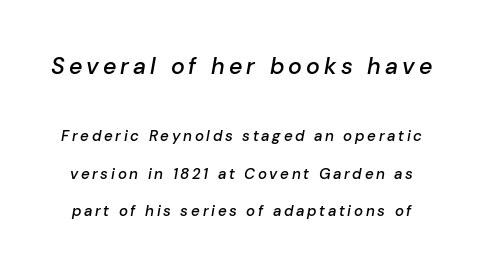
{"italic": "yes", "lean": "right", "slant_degrees": 10, "bold": "semi", "underline": "no", "line_spacing": "loose", "line_spacing_ratio": 2.48, "larger_block": "first", "size_ratio": 1.53, "glyph_px": 23}
